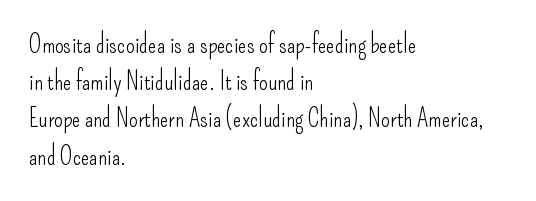
Each new line begins a customary step beneath the previous one. In CSS terms this would be text-align: left. Every character sits straight up, as roman type does. Inter-character spacing is left at the font's built-in metrics.
